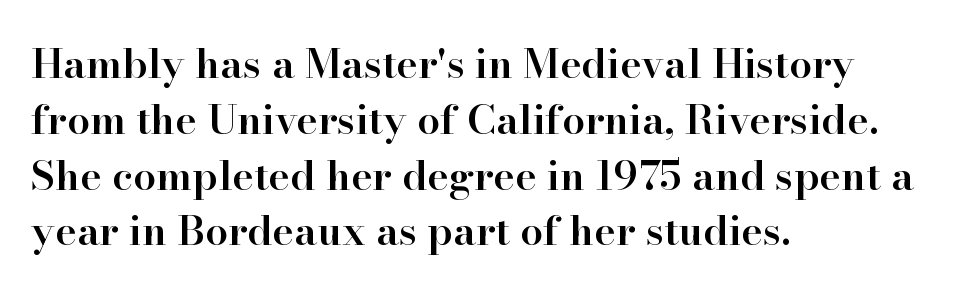
The image shows 41 px semibold serif type, upright; set left-aligned, normal line spacing (1.36x), normal letter spacing, not underlined; high stroke contrast and a small x-height.
